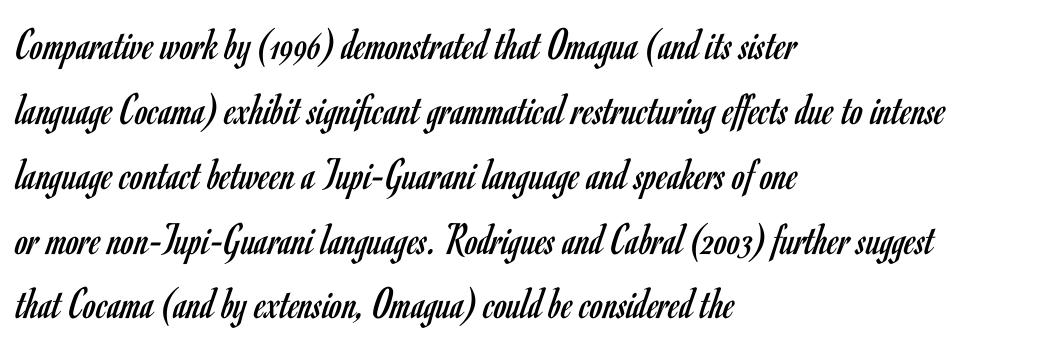
Q: Is the text bold? A: No.
Q: Is the text italic (slanted)? A: Yes.
Q: Is the typeface a serif or a sans-serif typeface? A: Sans-serif.
Q: Is the text underlined? A: No.
Q: How is the paragraph aligned? A: Left-aligned.
Q: Is the spacing between letters normal or unusually wide? A: Normal.
Q: Is the spacing between lines tight, normal or loose? A: Normal.
Q: Width (condensed, normal, or wide)? A: Condensed.
Q: Stroke contrast? A: Low.
Q: x-height? A: Small.
Q: Monospaced? A: No.
